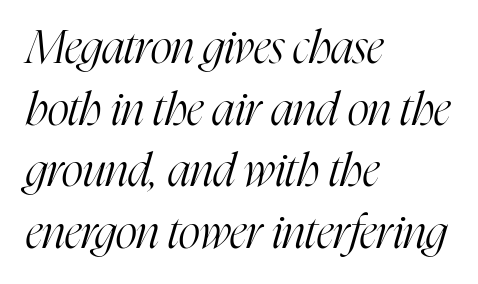
The image shows 46 px light, condensed serif type, italic (leaning right); set left-aligned, normal line spacing (1.34x), normal letter spacing, not underlined; high stroke contrast and a medium x-height.
